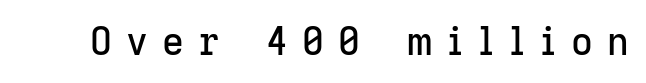
{"serif": "no", "italic": "no", "width": "normal", "stroke_contrast": "low", "x_height": "medium", "monospaced": "no", "underline": "no", "letter_spacing": "wide", "letter_spacing_em": 0.38, "glyph_px": 38}
